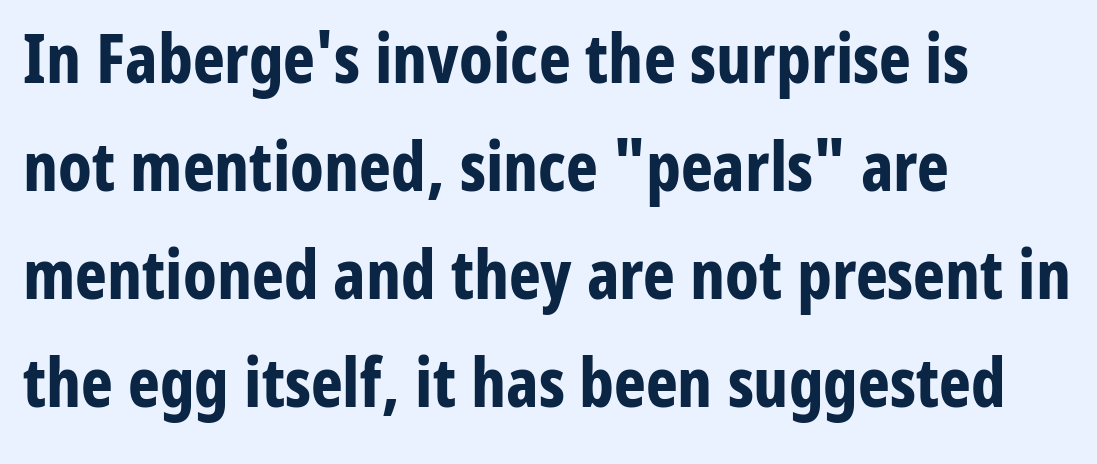
Q: Is the text bold? A: Yes.
Q: Is the text italic (slanted)? A: No, it is upright.
Q: Is the typeface a serif or a sans-serif typeface? A: Sans-serif.
Q: Is the text underlined? A: No.
Q: How is the paragraph aligned? A: Left-aligned.
Q: Is the spacing between letters normal or unusually wide? A: Normal.
Q: Is the spacing between lines tight, normal or loose? A: Normal.
Q: Width (condensed, normal, or wide)? A: Condensed.
Q: Stroke contrast? A: Low.
Q: x-height? A: Medium.
Q: Monospaced? A: No.
